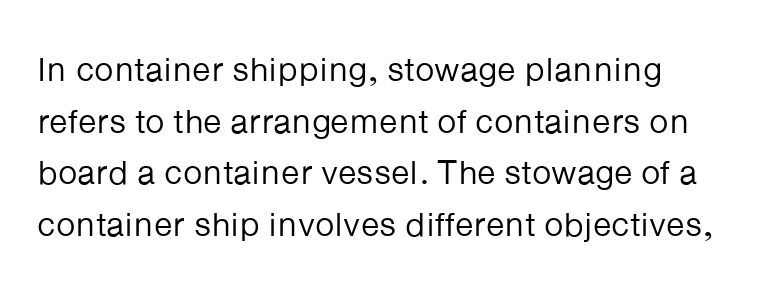
Q: Is the text bold? A: No.
Q: Is the text italic (slanted)? A: No, it is upright.
Q: Is the typeface a serif or a sans-serif typeface? A: Sans-serif.
Q: Is the text underlined? A: No.
Q: Is the spacing between letters normal or unusually wide? A: Normal.
Q: Is the spacing between lines tight, normal or loose? A: Normal.
Q: Width (condensed, normal, or wide)? A: Normal.
Q: Stroke contrast? A: Low.
Q: x-height? A: Medium.
Q: Monospaced? A: No.
